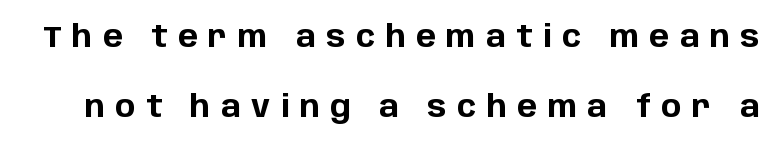
Q: Is the text bold? A: Yes.
Q: Is the text italic (slanted)? A: No, it is upright.
Q: Is the typeface a serif or a sans-serif typeface? A: Sans-serif.
Q: Is the text underlined? A: No.
Q: Is the spacing between letters normal or unusually wide? A: Unusually wide.
Q: Is the spacing between lines tight, normal or loose? A: Loose.
Q: Width (condensed, normal, or wide)? A: Normal.
Q: Stroke contrast? A: Low.
Q: x-height? A: Large.
Q: Monospaced? A: No.
